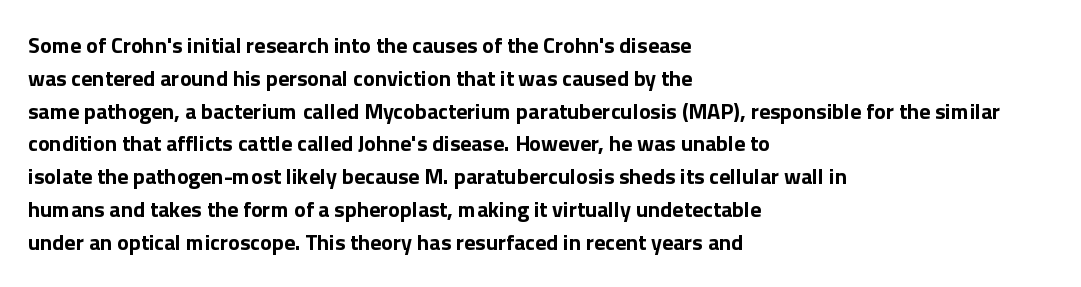
{"italic": "no", "bold": "yes", "underline": "no", "align": "left", "line_spacing": "normal", "line_spacing_ratio": 1.49, "letter_spacing": "normal", "letter_spacing_em": 0.0, "glyph_px": 22}
